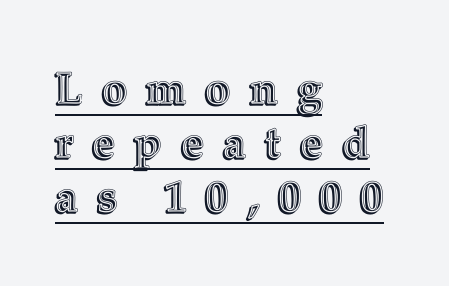
The lines in this sample share a left origin and differ only in where they stop. Does a line run under the words? Yes, clearly. Italic? Not at all — the glyphs are vertical. The face used here is proportionally spaced, like ordinary book or web type. Characters follow at a spacing far wider than the type designer built in.
